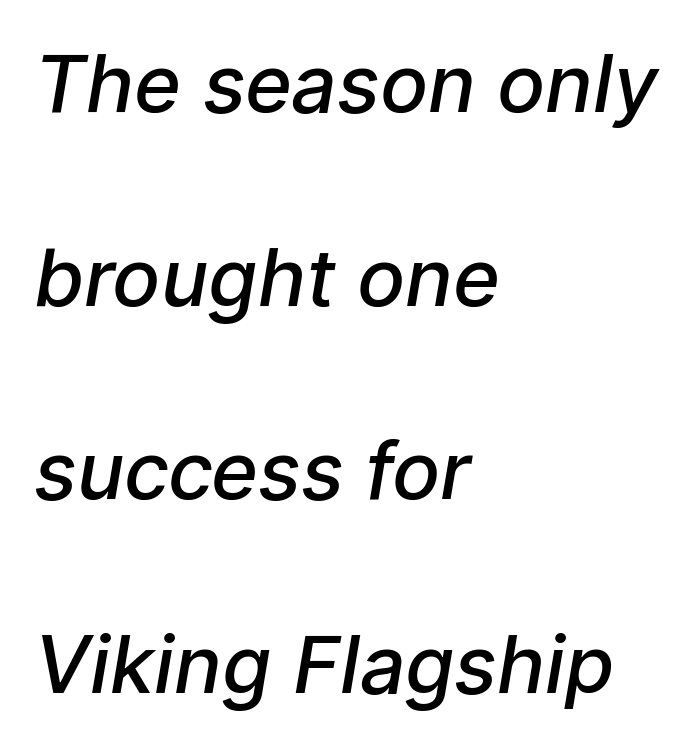
The image shows 80 px semibold sans-serif type; set left-aligned, loose line spacing (2.42x), normal letter spacing, not underlined; low stroke contrast and a medium x-height.
